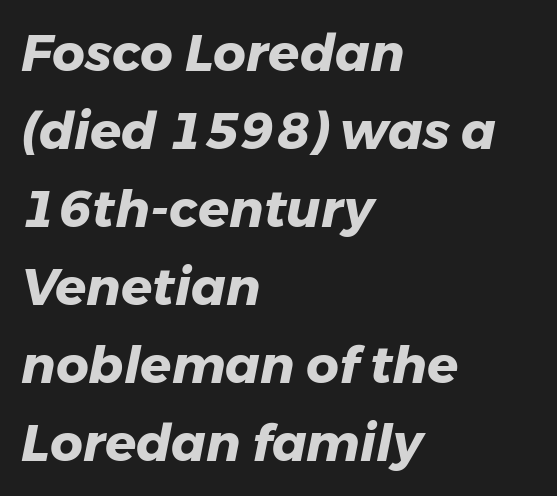
{"italic": "yes", "lean": "right", "slant_degrees": 11, "bold": "yes", "weight": "heavy", "width": "normal", "stroke_contrast": "low", "x_height": "medium", "monospaced": "no", "underline": "no", "align": "left", "line_spacing": "normal", "line_spacing_ratio": 1.53, "letter_spacing": "normal", "letter_spacing_em": 0.0, "glyph_px": 51}
